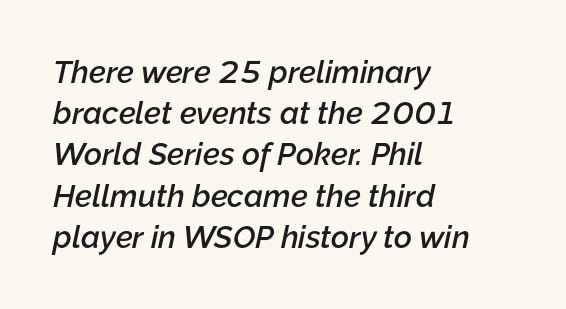
Each new line begins a customary step beneath the previous one. How heavy is the stroke? Medium-heavy — a semibold, shy of bold. Think of a printed novel: that variable character pitch is what you see here. Is the type slanted? Yes — the strokes lean at a clear angle.
